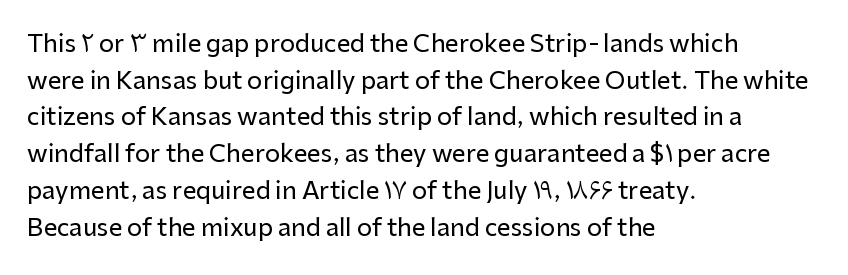
Q: Is the text italic (slanted)? A: No, it is upright.
Q: Is the text underlined? A: No.
Q: How is the paragraph aligned? A: Left-aligned.
Q: Is the spacing between letters normal or unusually wide? A: Normal.
Q: Is the spacing between lines tight, normal or loose? A: Normal.
